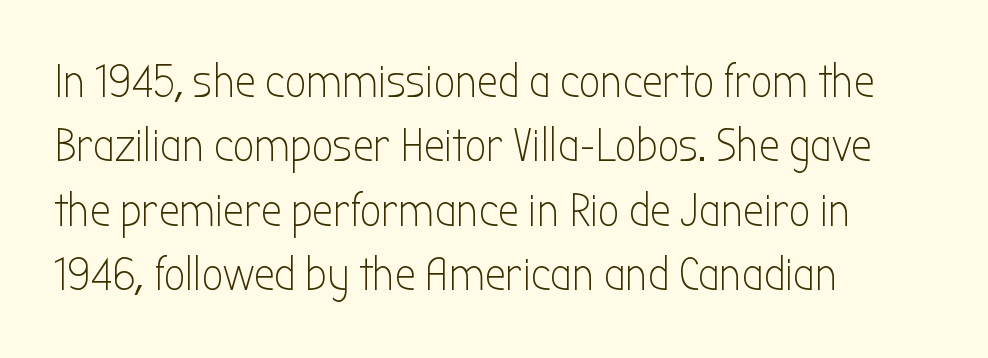
The letterforms sit at book weight or below. Bare-footed words on every line. Glyph-to-glyph distance matches everyday printed text. Nope, not italic — everything's standing straight. The rendering uses natural spacing where letterforms have individual widths.
